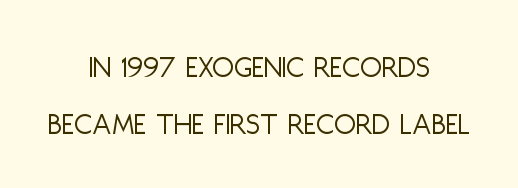
Q: Is the text bold? A: No.
Q: Is the text italic (slanted)? A: No, it is upright.
Q: Is the typeface a serif or a sans-serif typeface? A: Sans-serif.
Q: Is the text underlined? A: No.
Q: How is the paragraph aligned? A: Centered.
Q: Is the spacing between letters normal or unusually wide? A: Normal.
Q: Width (condensed, normal, or wide)? A: Condensed.
Q: Stroke contrast? A: Low.
Q: x-height? A: Large.
Q: Monospaced? A: No.
